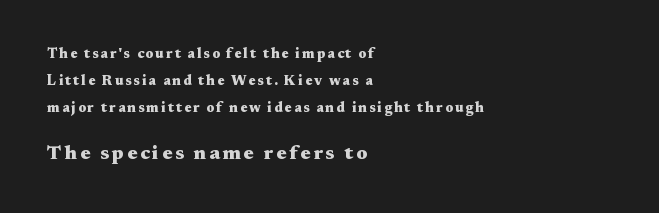
Q: Is the text bold? A: Yes.
Q: Is the text italic (slanted)? A: No, it is upright.
Q: Is the text underlined? A: No.
Q: How is the paragraph aligned? A: Left-aligned.
Q: Is the spacing between lines tight, normal or loose? A: Loose.
Q: Which block of text is set in a larger size, the first (top) or the second (bottom)? A: The second (bottom) one.
